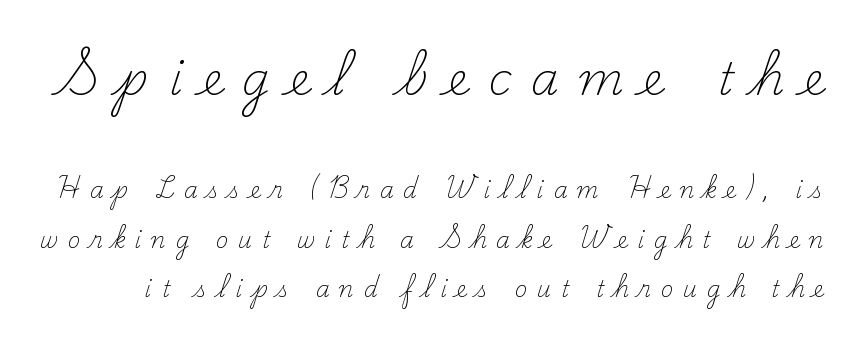
Q: Is the text bold? A: No.
Q: Is the text italic (slanted)? A: Yes.
Q: Is the text underlined? A: No.
Q: Is the spacing between letters normal or unusually wide? A: Unusually wide.
Q: Is the spacing between lines tight, normal or loose? A: Loose.
Q: Which block of text is set in a larger size, the first (top) or the second (bottom)? A: The first (top) one.
Q: Width (condensed, normal, or wide)? A: Normal.
Q: Stroke contrast? A: Medium.
Q: x-height? A: Small.
Q: Monospaced? A: No.
